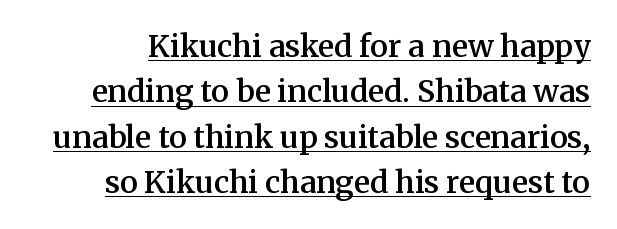
Q: Is the text bold? A: Semi-bold.
Q: Is the text italic (slanted)? A: No, it is upright.
Q: Is the typeface a serif or a sans-serif typeface? A: Serif.
Q: Is the text underlined? A: Yes.
Q: Is the spacing between letters normal or unusually wide? A: Normal.
Q: Is the spacing between lines tight, normal or loose? A: Normal.
Q: Width (condensed, normal, or wide)? A: Normal.
Q: Stroke contrast? A: Medium.
Q: x-height? A: Medium.
Q: Monospaced? A: No.
